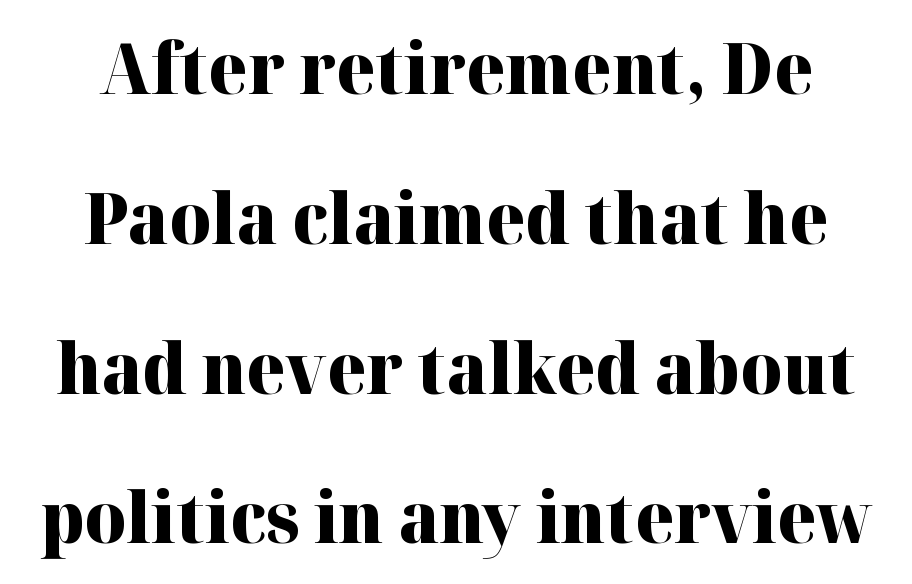
Q: Is the text bold? A: Yes.
Q: Is the text italic (slanted)? A: No, it is upright.
Q: Is the typeface a serif or a sans-serif typeface? A: Serif.
Q: Is the text underlined? A: No.
Q: Is the spacing between letters normal or unusually wide? A: Normal.
Q: Is the spacing between lines tight, normal or loose? A: Loose.
Q: Width (condensed, normal, or wide)? A: Normal.
Q: Stroke contrast? A: High.
Q: x-height? A: Medium.
Q: Monospaced? A: No.
